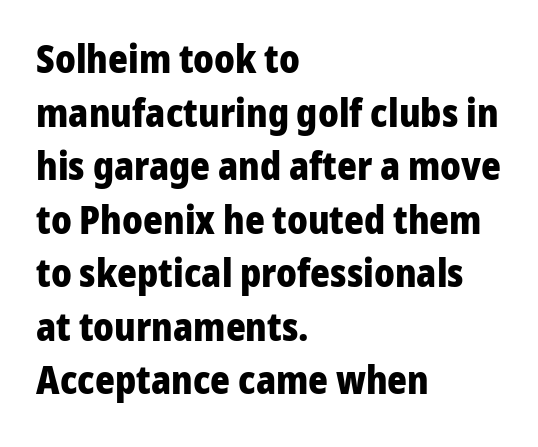
Are there feet on the stems? There aren't — it's a sans. What weight is shown? A full bold with thick strokes. Character widths vary here, with narrow letters taking less room than wide ones. Interline gaps are of average width in this sample. Is there any slant? The stems are plumb. Descender tails drop into unmarked territory.
